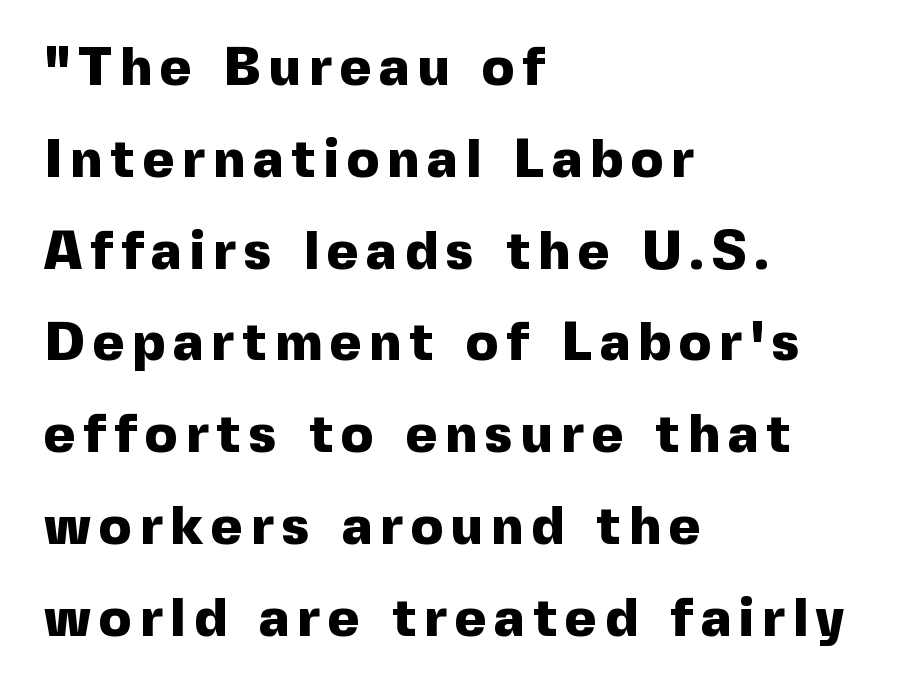
These lines were composed using upright roman letters. Beneath every word, the page is bare. What kind of face is this? One without serifs — a sans. Short and long lines alike share a common starting point at left. Plenty of ink on the page — the face is bold. A typesetter would call this proportional, since set widths differ per character.
